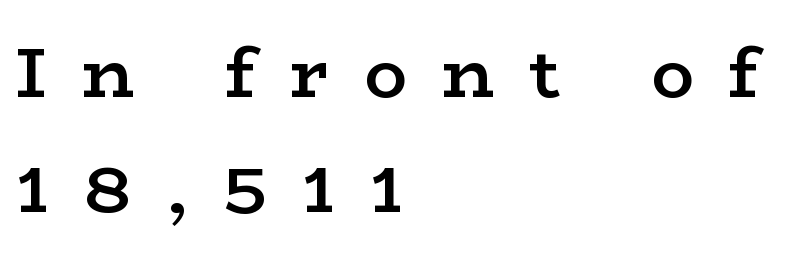
{"serif": "yes", "italic": "no", "bold": "semi", "weight": "semibold", "width": "wide", "stroke_contrast": "low", "x_height": "medium", "monospaced": "no", "underline": "no", "align": "left", "line_spacing": "normal", "line_spacing_ratio": 1.62, "letter_spacing": "wide", "letter_spacing_em": 0.49, "glyph_px": 71}
